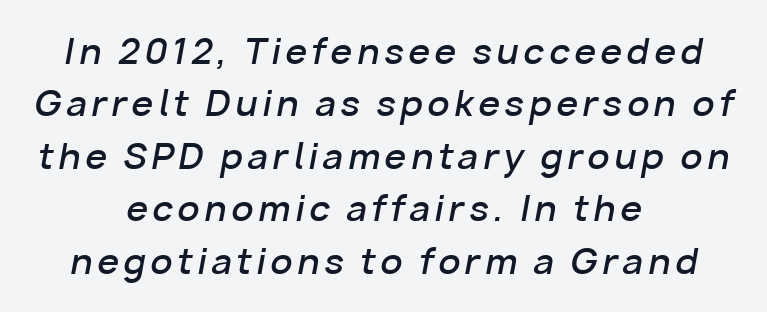
These lines sit exactly where default settings would place them. Descenders are the only things crossing below the line. Line starts and ends both wander, symmetrically. Strokes here are thickened, but only to semibold level.
